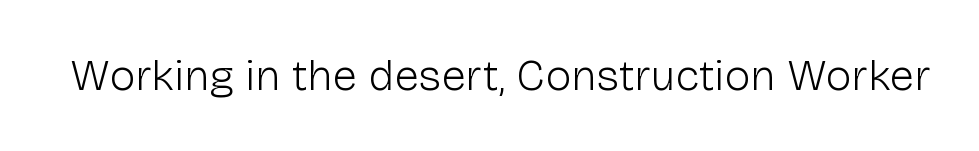
Q: Is the text bold? A: No.
Q: Is the text italic (slanted)? A: No, it is upright.
Q: Is the typeface a serif or a sans-serif typeface? A: Sans-serif.
Q: Is the text underlined? A: No.
Q: Is the spacing between letters normal or unusually wide? A: Normal.
Q: Width (condensed, normal, or wide)? A: Normal.
Q: Stroke contrast? A: Low.
Q: x-height? A: Medium.
Q: Monospaced? A: No.
